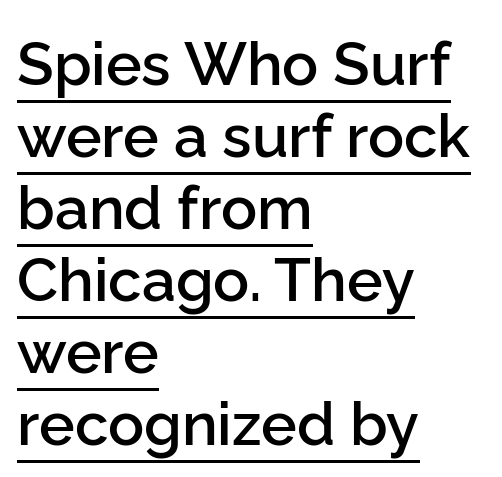
{"serif": "no", "italic": "no", "bold": "semi", "weight": "semibold", "width": "normal", "stroke_contrast": "low", "x_height": "medium", "monospaced": "no", "underline": "yes", "align": "left", "line_spacing_ratio": 1.2, "letter_spacing": "normal", "letter_spacing_em": 0.0, "glyph_px": 60}
